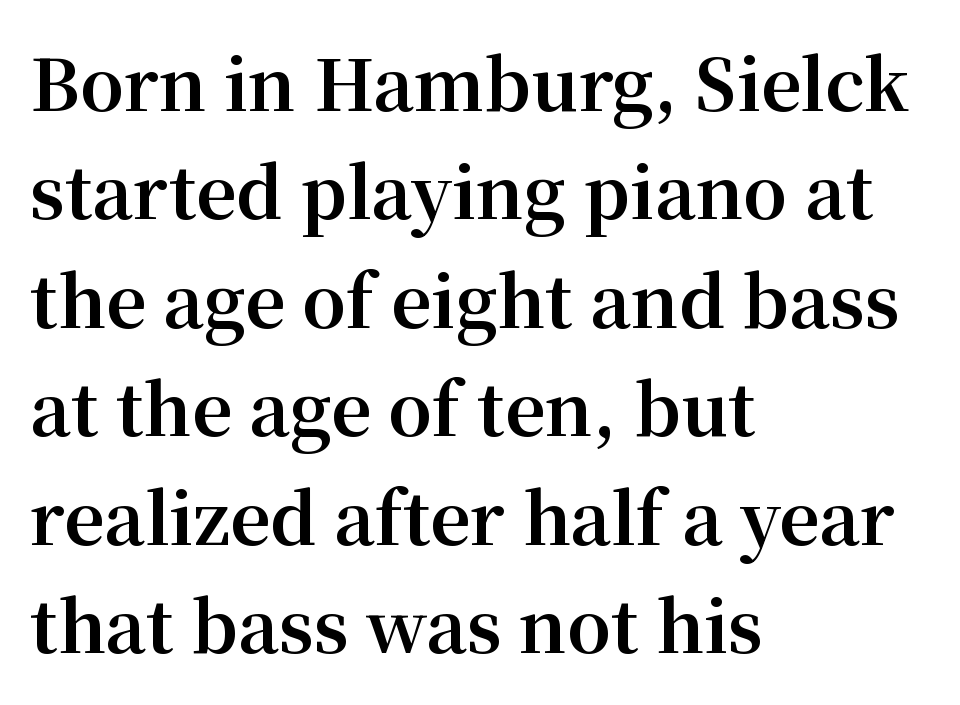
Plain, unruled lines of type. Reading down the block, your eye returns to a fixed left position each line. Vertically, the passage feels balanced, rows spaced as you'd expect. The strokes are fattened all the way to bold. This is roman type, the default non-slanted kind.
